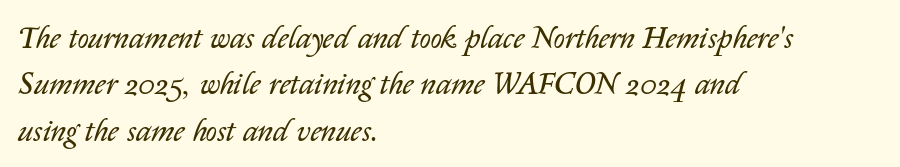
{"italic": "yes", "lean": "right", "slant_degrees": 14, "bold": "no", "weight": "regular", "width": "normal", "stroke_contrast": "low", "x_height": "medium", "monospaced": "no", "underline": "no", "align": "left", "line_spacing": "normal", "line_spacing_ratio": 1.5, "letter_spacing": "normal", "letter_spacing_em": 0.0, "glyph_px": 31}
